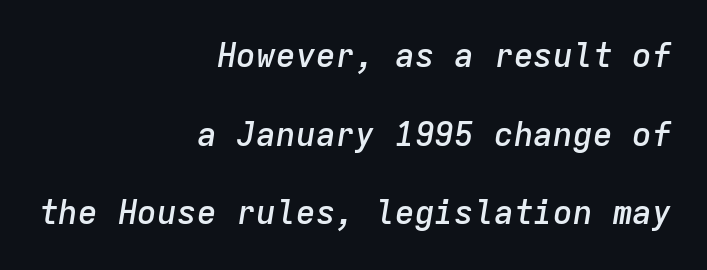
{"italic": "yes", "lean": "right", "slant_degrees": 9, "bold": "semi", "weight": "semibold", "width": "normal", "stroke_contrast": "low", "x_height": "medium", "monospaced": "yes", "underline": "no", "align": "right", "line_spacing": "loose", "line_spacing_ratio": 2.38, "letter_spacing": "normal", "letter_spacing_em": 0.0, "glyph_px": 33}
